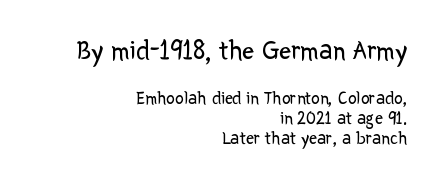
Q: Is the text bold? A: No.
Q: Is the text italic (slanted)? A: No, it is upright.
Q: Is the text underlined? A: No.
Q: How is the paragraph aligned? A: Right-aligned.
Q: Is the spacing between letters normal or unusually wide? A: Normal.
Q: Is the spacing between lines tight, normal or loose? A: Tight.
Q: Which block of text is set in a larger size, the first (top) or the second (bottom)? A: The first (top) one.
